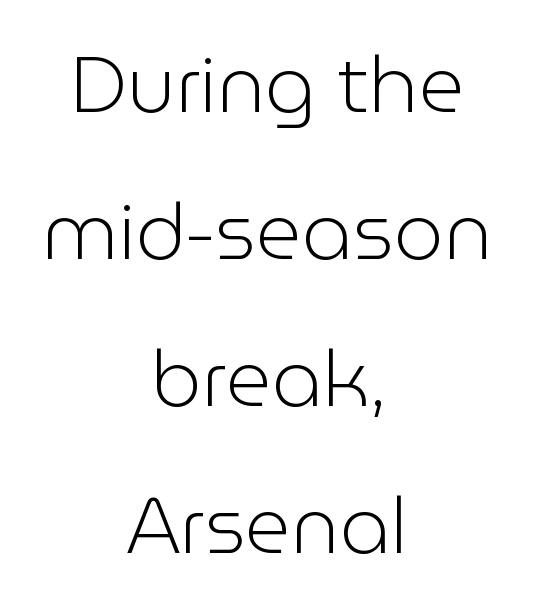
Q: Is the text bold? A: No.
Q: Is the text italic (slanted)? A: No, it is upright.
Q: Is the typeface a serif or a sans-serif typeface? A: Sans-serif.
Q: Is the text underlined? A: No.
Q: How is the paragraph aligned? A: Centered.
Q: Is the spacing between letters normal or unusually wide? A: Normal.
Q: Width (condensed, normal, or wide)? A: Normal.
Q: Stroke contrast? A: Low.
Q: x-height? A: Medium.
Q: Monospaced? A: No.
